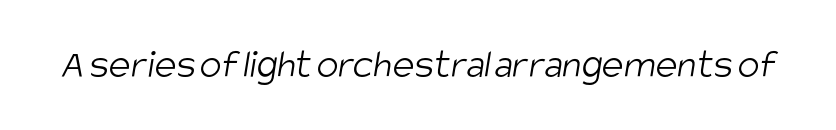
The image shows 41 px light, condensed sans-serif type; set normal letter spacing, not underlined; low stroke contrast and a large x-height.
